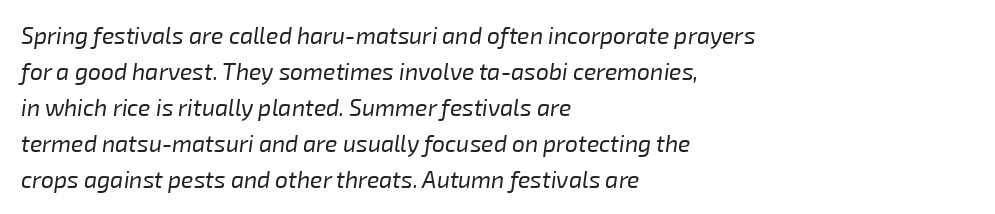
Q: Is the text bold? A: No.
Q: Is the text italic (slanted)? A: Yes, it leans right by about 8 degrees.
Q: Is the text underlined? A: No.
Q: How is the paragraph aligned? A: Left-aligned.
Q: Is the spacing between letters normal or unusually wide? A: Normal.
Q: Is the spacing between lines tight, normal or loose? A: Normal.
